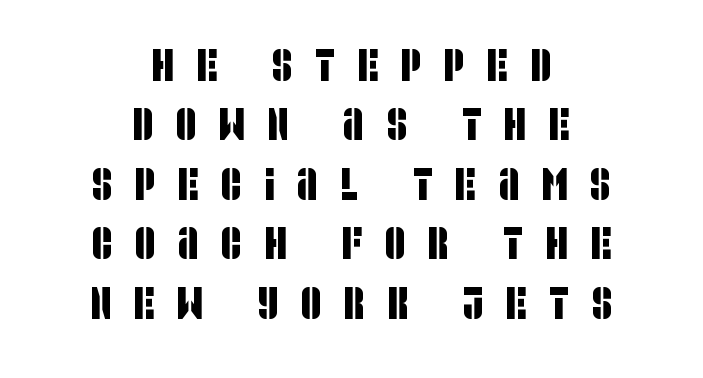
Q: Is the typeface a serif or a sans-serif typeface? A: Sans-serif.
Q: Is the text underlined? A: No.
Q: How is the paragraph aligned? A: Centered.
Q: Is the spacing between letters normal or unusually wide? A: Unusually wide.
Q: Is the spacing between lines tight, normal or loose? A: Normal.
Q: Width (condensed, normal, or wide)? A: Condensed.
Q: Stroke contrast? A: Low.
Q: x-height? A: Large.
Q: Monospaced? A: No.
